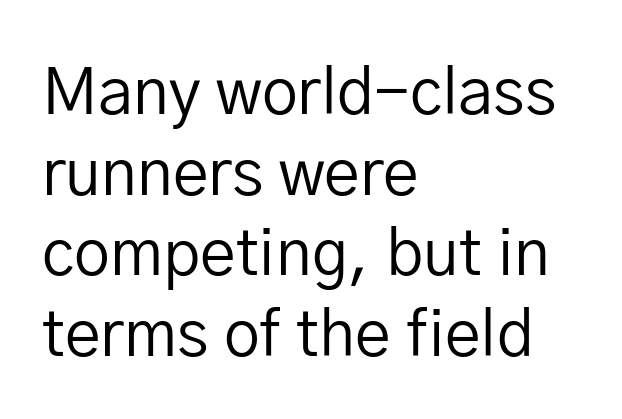
The image shows 64 px regular-weight sans-serif type, upright; set left-aligned, normal line spacing (1.26x), normal letter spacing, not underlined; low stroke contrast and a medium x-height.
